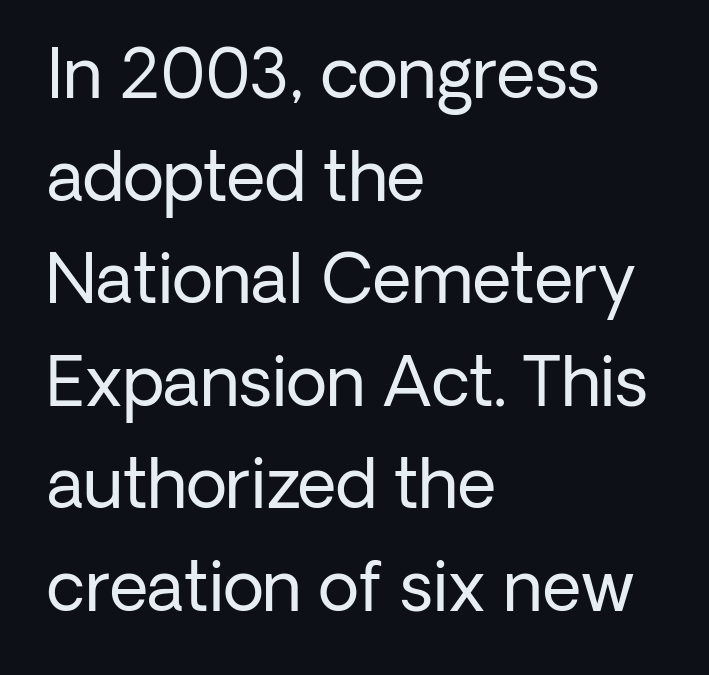
The image shows 67 px regular-weight sans-serif type, upright; set left-aligned, normal line spacing (1.53x), normal letter spacing, not underlined; low stroke contrast and a medium x-height.
